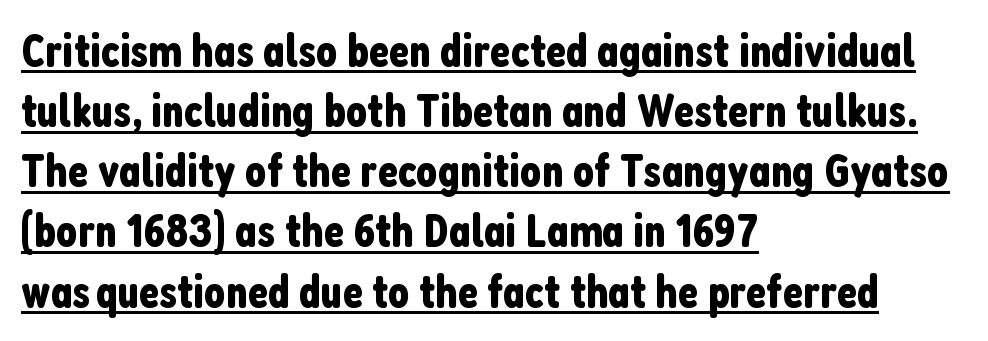
Q: Is the text italic (slanted)? A: No, it is upright.
Q: Is the typeface a serif or a sans-serif typeface? A: Sans-serif.
Q: Is the text underlined? A: Yes.
Q: How is the paragraph aligned? A: Left-aligned.
Q: Is the spacing between letters normal or unusually wide? A: Normal.
Q: Is the spacing between lines tight, normal or loose? A: Normal.
Q: Width (condensed, normal, or wide)? A: Condensed.
Q: Stroke contrast? A: Low.
Q: x-height? A: Medium.
Q: Monospaced? A: No.
